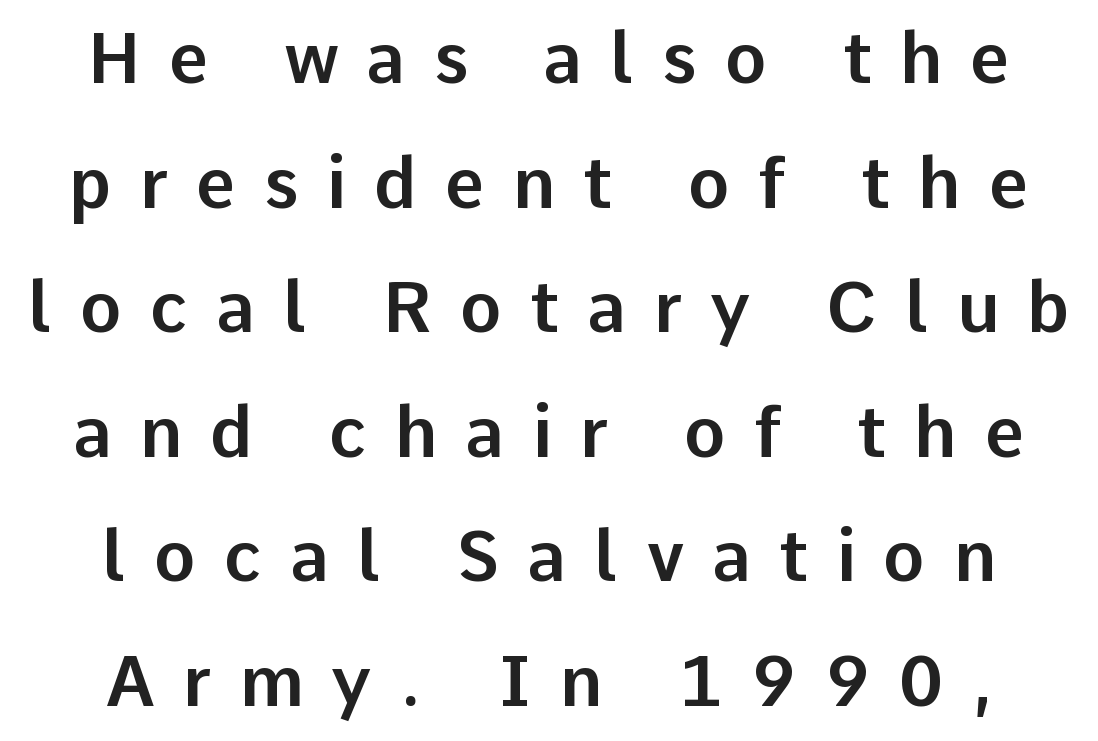
{"serif": "no", "italic": "no", "width": "normal", "stroke_contrast": "low", "x_height": "medium", "monospaced": "no", "underline": "no", "align": "center", "line_spacing_ratio": 1.78, "letter_spacing": "wide", "letter_spacing_em": 0.4, "glyph_px": 70}
